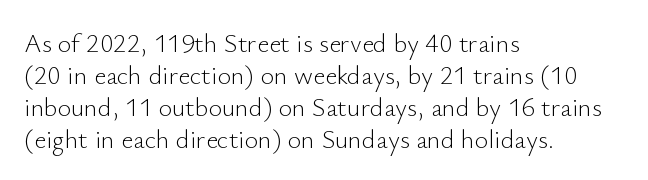
Q: Is the text bold? A: No.
Q: Is the text italic (slanted)? A: No, it is upright.
Q: Is the text underlined? A: No.
Q: How is the paragraph aligned? A: Left-aligned.
Q: Is the spacing between letters normal or unusually wide? A: Normal.
